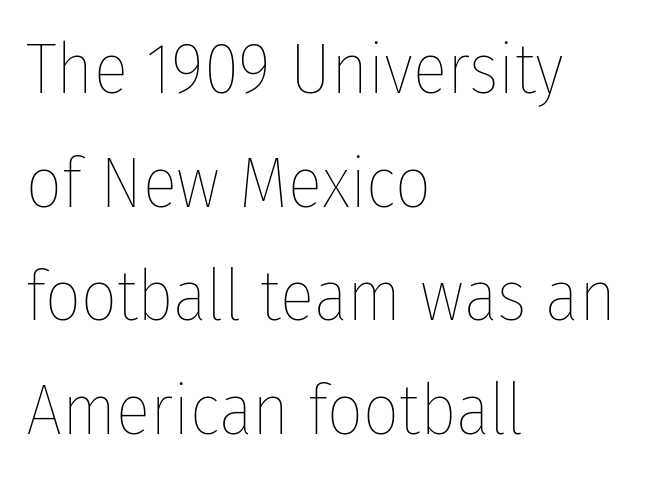
Q: Is the text bold? A: No.
Q: Is the text italic (slanted)? A: No, it is upright.
Q: Is the text underlined? A: No.
Q: How is the paragraph aligned? A: Left-aligned.
Q: Is the spacing between letters normal or unusually wide? A: Normal.
Q: Is the spacing between lines tight, normal or loose? A: Normal.
Q: Width (condensed, normal, or wide)? A: Condensed.
Q: Stroke contrast? A: Low.
Q: x-height? A: Medium.
Q: Monospaced? A: No.
